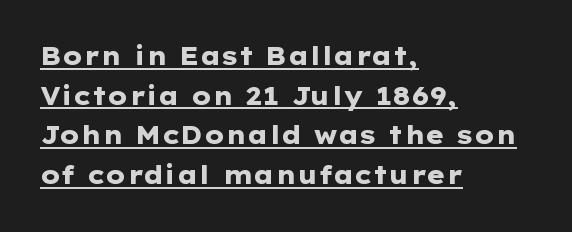
The image shows 25 px bold type, upright; set left-aligned, normal line spacing (1.59x), normal letter spacing, underlined.
